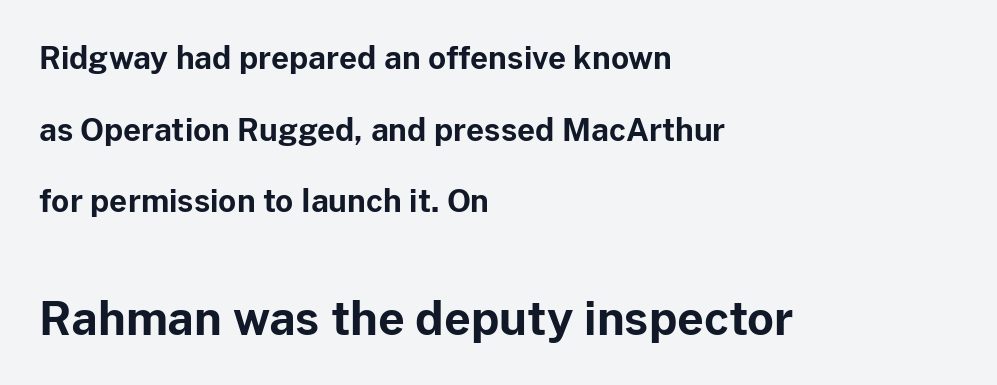
Nothing sits at the stroke ends, so this counts as sans-serif. Summary of weight: heavy, a full bold. The lettering holds an erect, upright posture throughout. Quick note: interline space is abundant. Varying glyph widths throughout — classic text-font behaviour.
